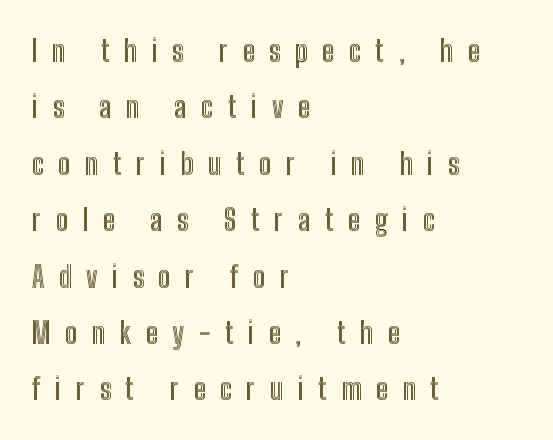
The image shows 30 px condensed type, upright; set left-aligned, line spacing 1.88x, unusually wide letter spacing (+0.48 em), not underlined; a medium x-height.
